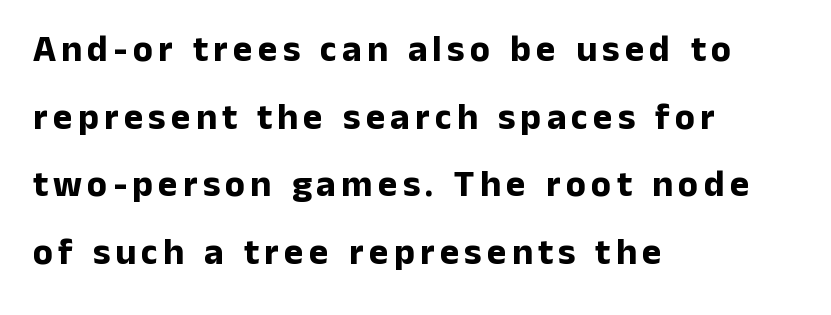
Quick note: not italic, upright. The strip under each line holds only bare page. Looks like regular typesetting: each glyph gets only the width it needs. A typesetter would label this face a sans. Teacher's note: observe the even left margin — that is flush-left alignment. Set as a true bold cut, around the 700 mark.
